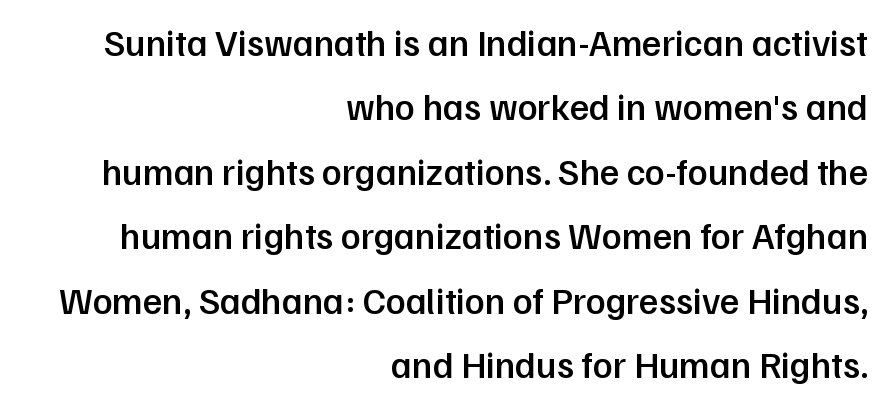
Lines of text with bare space underneath. Every letter is mildly thick-stroked: semibold rather than bold. Visually the block forms a straight wall on the right and a jagged coastline on the left. The font family rendered here belongs to the sans-serif group. No extra tracking has been applied to these lines. Is there any slant? The stems are plumb.
